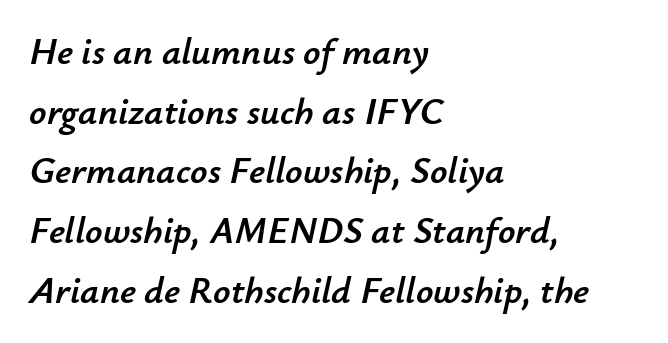
{"italic": "yes", "lean": "right", "slant_degrees": 12, "width": "normal", "stroke_contrast": "low", "x_height": "small", "monospaced": "no", "underline": "no", "align": "left", "line_spacing": "normal", "line_spacing_ratio": 1.57, "letter_spacing": "normal", "letter_spacing_em": 0.0, "glyph_px": 38}
